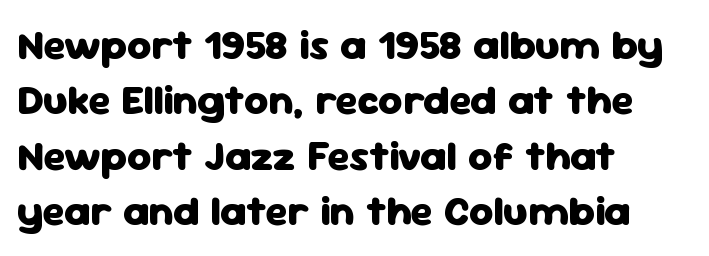
The image shows 42 px heavy sans-serif type, upright; set left-aligned, normal line spacing (1.32x), normal letter spacing, not underlined; low stroke contrast and a medium x-height.
